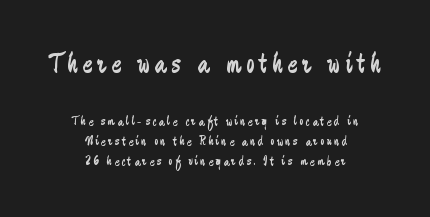
{"serif": "no", "bold": "no", "weight": "regular", "width": "condensed", "stroke_contrast": "low", "x_height": "medium", "monospaced": "no", "underline": "no", "align": "center", "line_spacing": "normal", "line_spacing_ratio": 1.44, "larger_block": "first", "size_ratio": 2.07, "glyph_px": 29}
